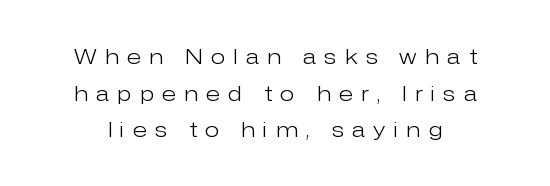
Q: Is the text bold? A: No.
Q: Is the text italic (slanted)? A: No, it is upright.
Q: Is the text underlined? A: No.
Q: Is the spacing between letters normal or unusually wide? A: Unusually wide.
